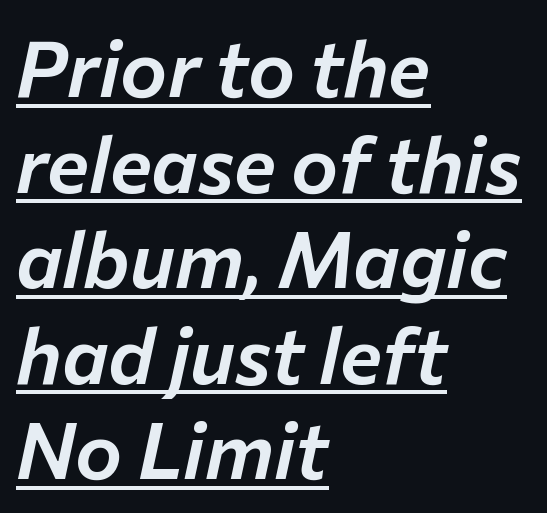
Q: Is the text italic (slanted)? A: Yes, it leans right by about 12 degrees.
Q: Is the text underlined? A: Yes.
Q: How is the paragraph aligned? A: Left-aligned.
Q: Is the spacing between letters normal or unusually wide? A: Normal.
Q: Width (condensed, normal, or wide)? A: Normal.
Q: Stroke contrast? A: Low.
Q: x-height? A: Medium.
Q: Monospaced? A: No.
